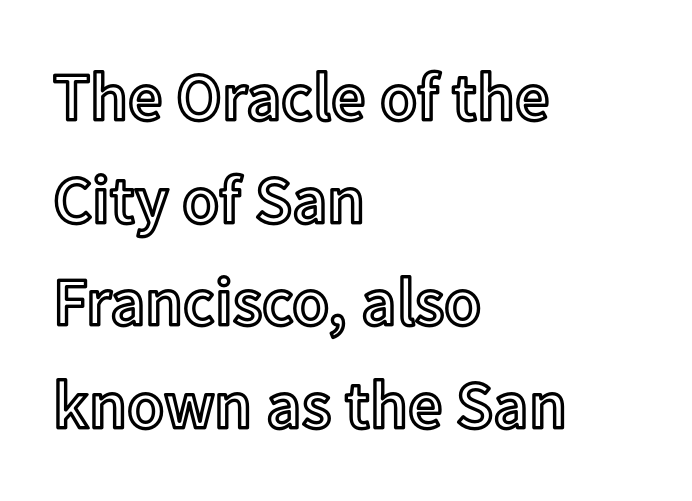
{"italic": "no", "width": "normal", "x_height": "medium", "monospaced": "no", "underline": "no", "align": "left", "line_spacing": "normal", "line_spacing_ratio": 1.51, "letter_spacing": "normal", "letter_spacing_em": 0.0, "glyph_px": 68}
